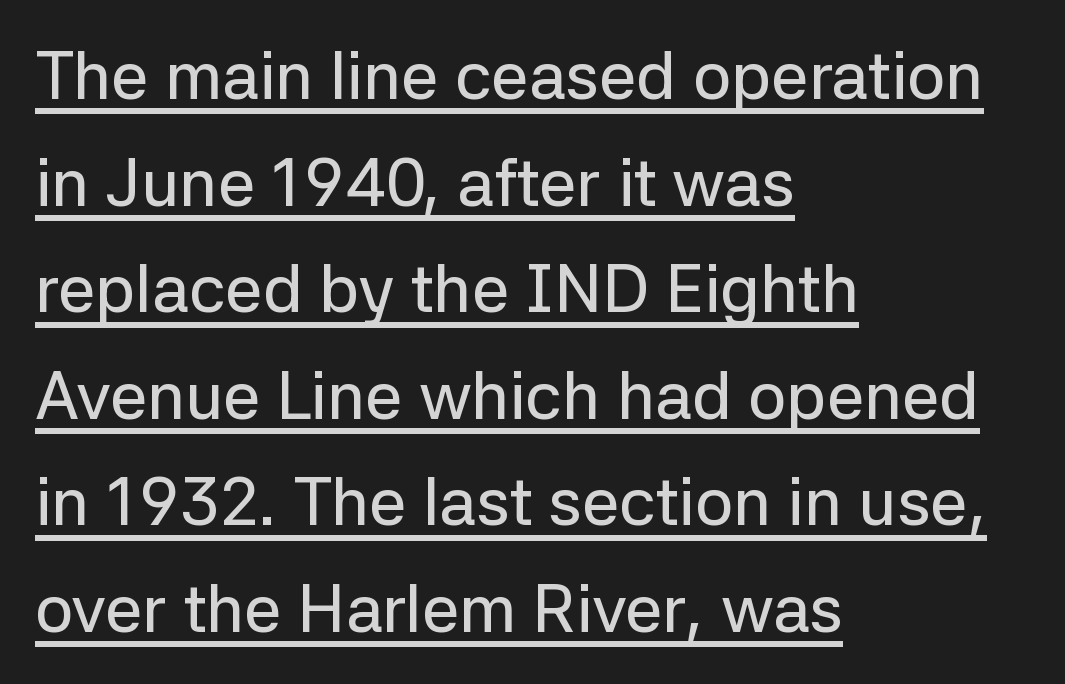
Q: Is the text italic (slanted)? A: No, it is upright.
Q: Is the typeface a serif or a sans-serif typeface? A: Sans-serif.
Q: Is the text underlined? A: Yes.
Q: How is the paragraph aligned? A: Left-aligned.
Q: Is the spacing between letters normal or unusually wide? A: Normal.
Q: Is the spacing between lines tight, normal or loose? A: Normal.
Q: Width (condensed, normal, or wide)? A: Normal.
Q: Stroke contrast? A: Low.
Q: x-height? A: Medium.
Q: Monospaced? A: No.
